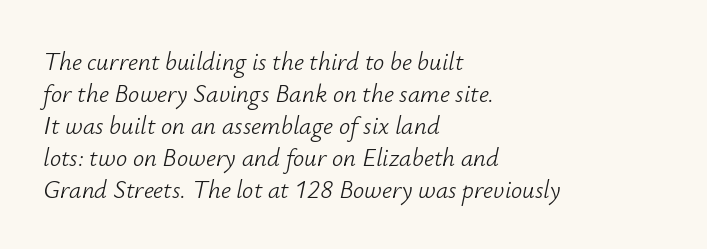
The image shows 25 px text type, italic (leaning right); set left-aligned, normal line spacing (1.28x), normal letter spacing, not underlined.
